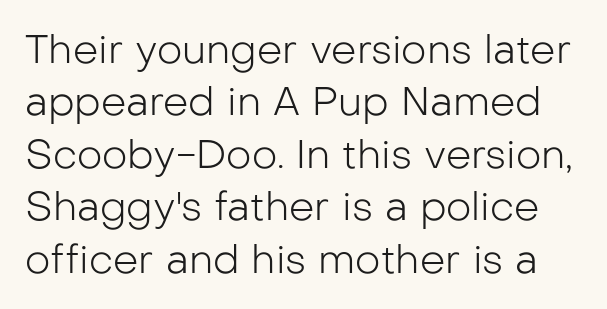
{"serif": "no", "italic": "no", "bold": "no", "weight": "light", "width": "normal", "stroke_contrast": "low", "x_height": "medium", "monospaced": "no", "underline": "no", "line_spacing": "normal", "line_spacing_ratio": 1.31, "letter_spacing": "normal", "letter_spacing_em": 0.0, "glyph_px": 40}
